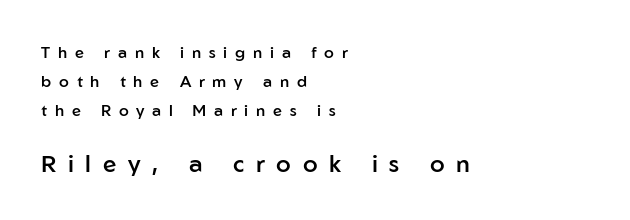
Top chunk: small. Bottom chunk: large. Honestly, there is no underline to notice here at all. The passage shown has open, widely tracked lettering throughout. One-word summary of the alignment: left. Typesetter's note: demi weight, one step under bold. If you drew a line through each stem, it would be perfectly vertical.
